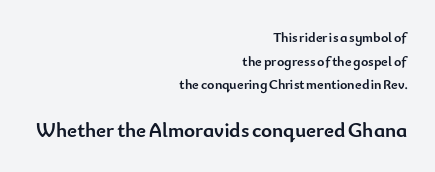
The second block has been scaled up relative to the first. How heavy is the stroke? Heavy — this is a bold. A typesetter would call this zero additional tracking. Any mark beneath the type? The region is blank. The letters stand upright; this is a roman face.
